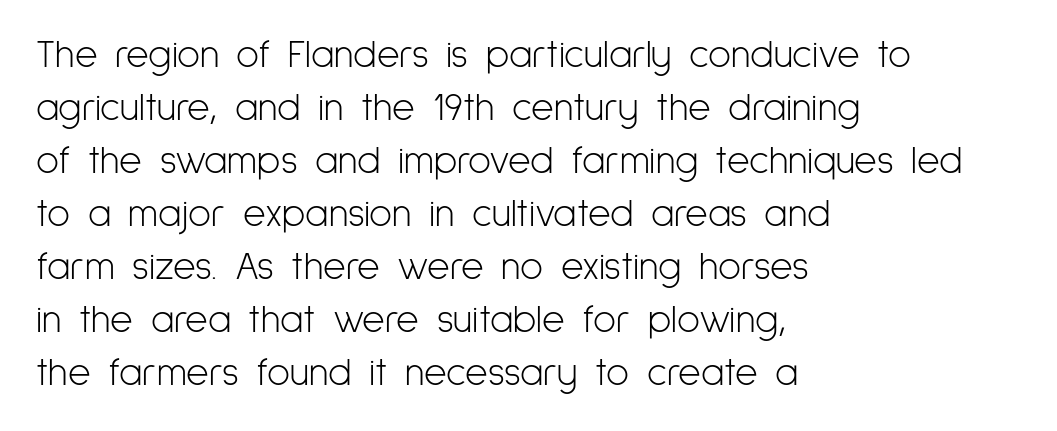
A student would call this left alignment; a typographer would say flush left, rag right. This sample has the flowing, uneven cadence of proportional lettering. A bare baseline throughout the passage. Italic: no, the glyphs are upright roman. Spacing between characters is what you'd get straight out of the box. A typesetter would call this leading conventional body-copy spacing.
